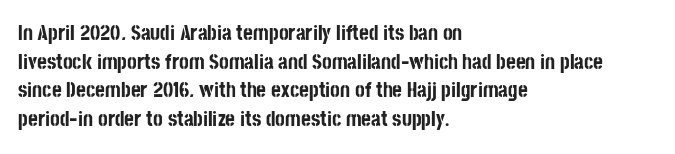
Notice how descenders clear the ascenders below comfortably — that's standard leading. Clear beneath every line of the passage. These lines are set flush left with a ragged right edge. The type sits square on the baseline with zero lean. Each word holds together tightly as a unit, with standard inter-letter gaps.
